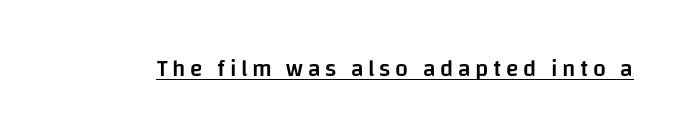
{"italic": "no", "bold": "semi", "underline": "yes", "letter_spacing": "wide", "letter_spacing_em": 0.2, "glyph_px": 23}
